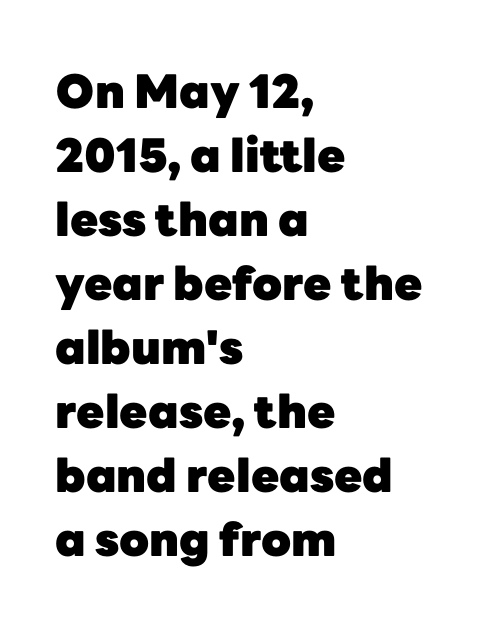
{"serif": "no", "italic": "no", "bold": "yes", "weight": "heavy", "width": "normal", "stroke_contrast": "low", "x_height": "medium", "monospaced": "no", "underline": "no", "align": "left", "line_spacing": "normal", "line_spacing_ratio": 1.39, "letter_spacing": "normal", "letter_spacing_em": 0.0, "glyph_px": 46}
